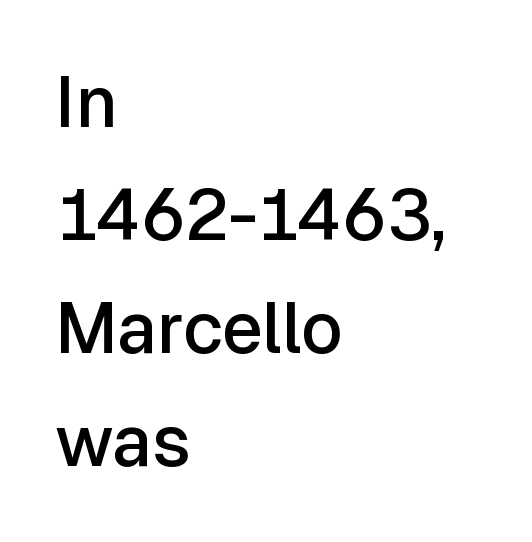
{"serif": "no", "italic": "no", "bold": "semi", "weight": "semibold", "width": "normal", "stroke_contrast": "low", "x_height": "medium", "monospaced": "no", "underline": "no", "align": "left", "line_spacing": "normal", "line_spacing_ratio": 1.59, "letter_spacing": "normal", "letter_spacing_em": 0.0, "glyph_px": 71}
